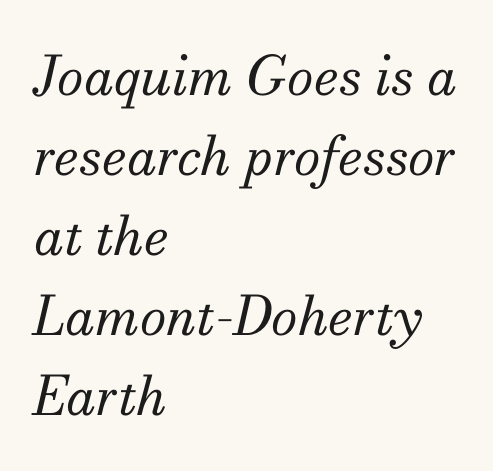
No word sits above an underline. The rendering shows small feet on the letterforms — a serif design. You could call the tracking neutral — neither tight nor loose. All the whitespace from short lines collects on the right. Vertical spacing — default.
